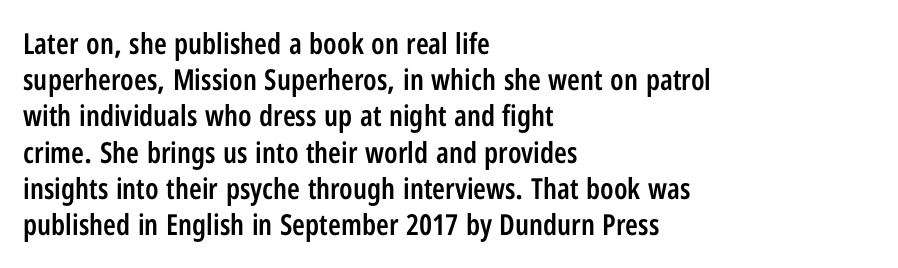
Q: Is the text bold? A: Semi-bold.
Q: Is the text italic (slanted)? A: No, it is upright.
Q: Is the typeface a serif or a sans-serif typeface? A: Sans-serif.
Q: Is the text underlined? A: No.
Q: How is the paragraph aligned? A: Left-aligned.
Q: Is the spacing between letters normal or unusually wide? A: Normal.
Q: Is the spacing between lines tight, normal or loose? A: Normal.
Q: Width (condensed, normal, or wide)? A: Condensed.
Q: Stroke contrast? A: Low.
Q: x-height? A: Medium.
Q: Monospaced? A: No.
